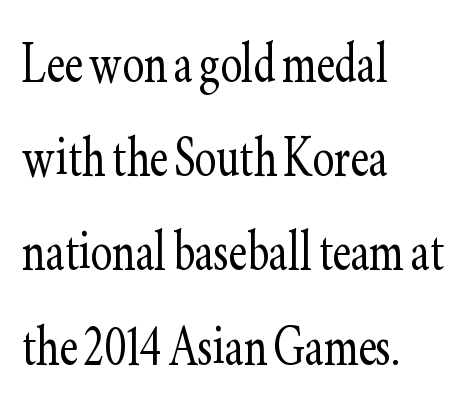
Notice how descenders clear the ascenders below comfortably — that's standard leading. Letterform terminals end in serifs throughout the passage. A typesetter would call this proportional, since set widths differ per character. The cut favours lightness, reaching ordinary text weight at its darkest. The letters sit at their default tracking, neither squeezed nor spread.
